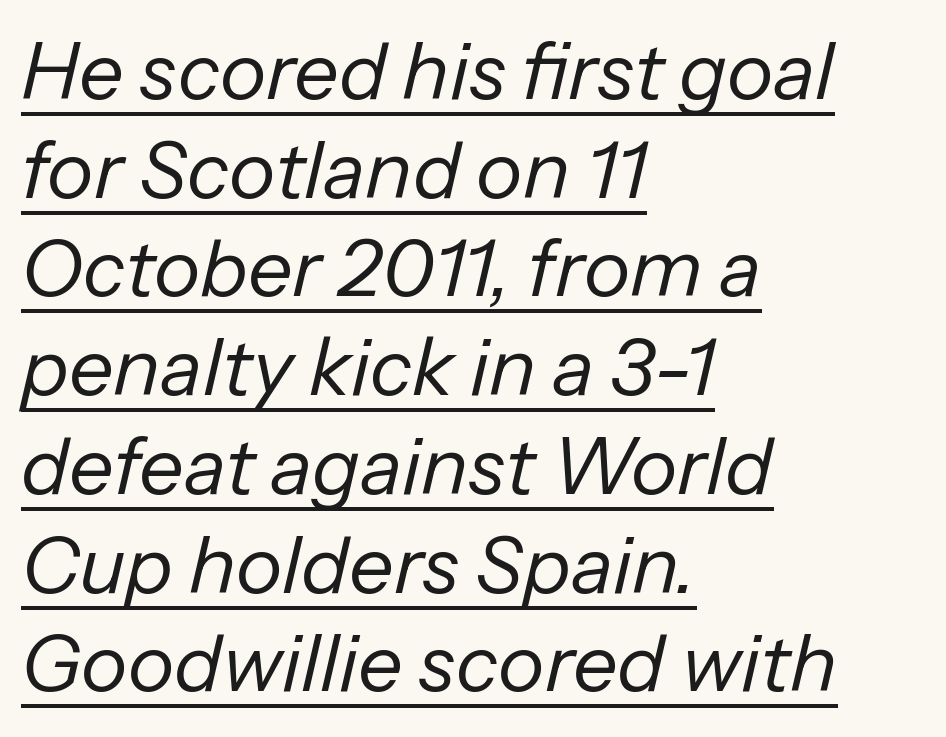
The image shows 79 px regular-weight type, italic (leaning right); set left-aligned, normal line spacing (1.25x), normal letter spacing, underlined; low stroke contrast and a medium x-height.
